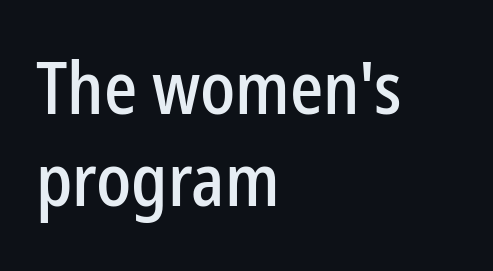
{"serif": "no", "italic": "no", "width": "condensed", "stroke_contrast": "low", "x_height": "medium", "monospaced": "no", "underline": "no", "align": "left", "line_spacing": "normal", "line_spacing_ratio": 1.26, "letter_spacing": "normal", "letter_spacing_em": 0.0, "glyph_px": 73}
